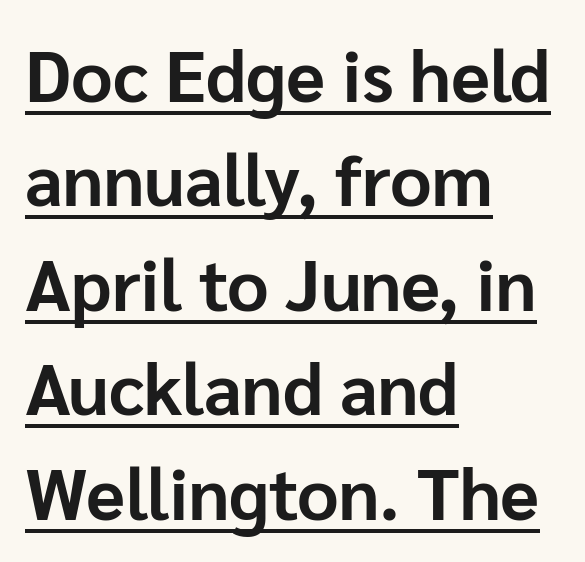
Letterform terminals end flat and unadorned throughout the passage. In terms of letterspacing, this is plain default setting. Notice how a bar underscores the lettering throughout. In terms of leading, this rendering sits right in the middle. The typesetter chose a ragged-right arrangement here.
